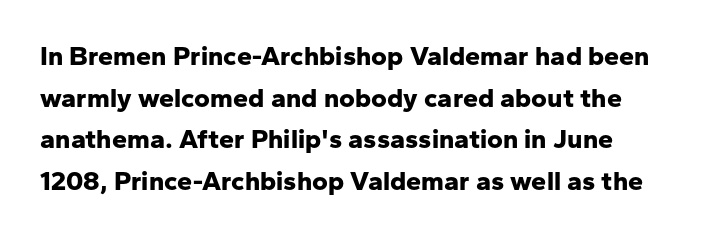
This sample uses plain, unmodified letter spacing. Chunky letters — that's bold for sure. The lines sit at an ordinary, default distance from one another. Bare-footed words on every line.
